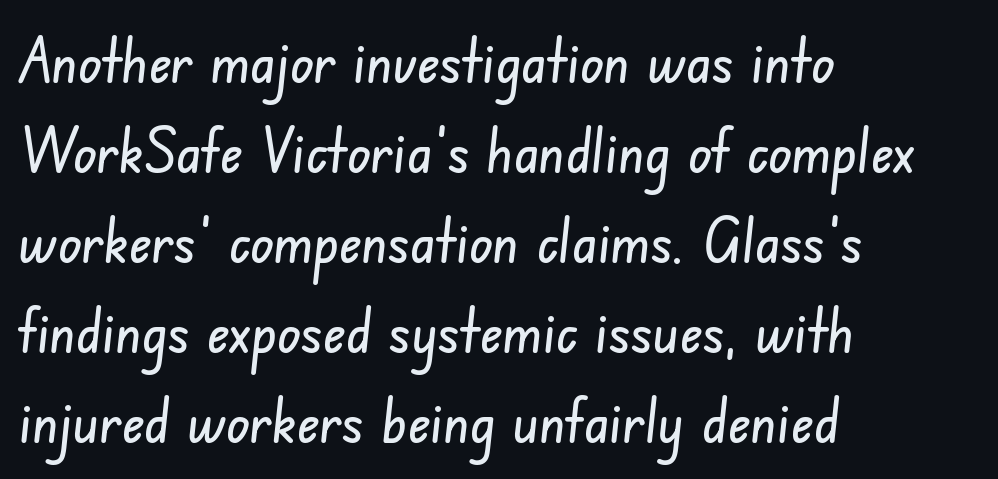
{"serif": "no", "width": "condensed", "stroke_contrast": "low", "x_height": "small", "monospaced": "no", "underline": "no", "align": "left", "line_spacing": "normal", "line_spacing_ratio": 1.45, "letter_spacing": "normal", "letter_spacing_em": 0.0, "glyph_px": 62}
